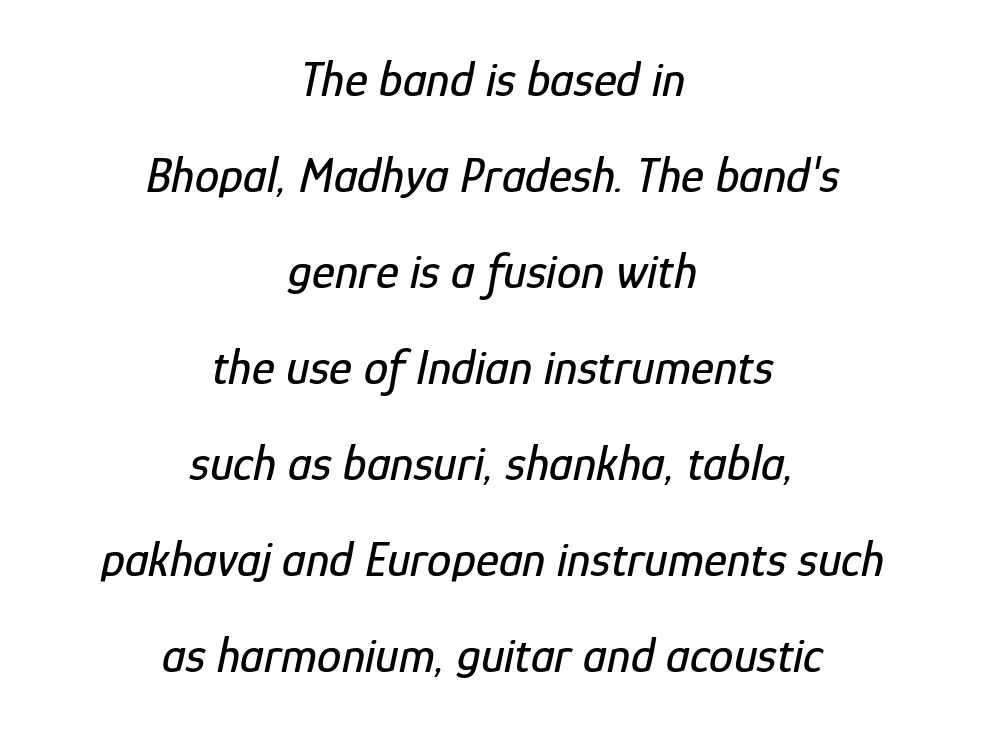
Q: Is the text italic (slanted)? A: Yes, it leans right by about 12 degrees.
Q: Is the text underlined? A: No.
Q: How is the paragraph aligned? A: Centered.
Q: Is the spacing between letters normal or unusually wide? A: Normal.
Q: Is the spacing between lines tight, normal or loose? A: Loose.
Q: Width (condensed, normal, or wide)? A: Condensed.
Q: Stroke contrast? A: Low.
Q: x-height? A: Medium.
Q: Monospaced? A: No.
